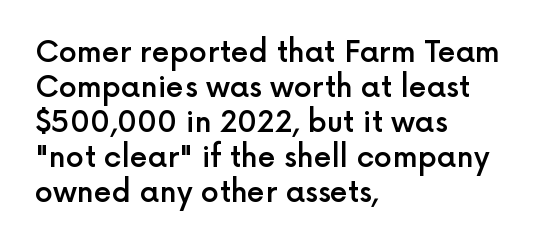
Q: Is the text bold? A: Semi-bold.
Q: Is the text italic (slanted)? A: No, it is upright.
Q: Is the typeface a serif or a sans-serif typeface? A: Sans-serif.
Q: Is the text underlined? A: No.
Q: How is the paragraph aligned? A: Left-aligned.
Q: Is the spacing between letters normal or unusually wide? A: Normal.
Q: Width (condensed, normal, or wide)? A: Normal.
Q: x-height? A: Medium.
Q: Monospaced? A: No.
